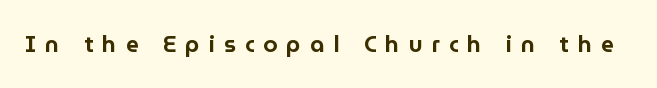
Q: Is the text italic (slanted)? A: No, it is upright.
Q: Is the text underlined? A: No.
Q: Is the spacing between letters normal or unusually wide? A: Unusually wide.
